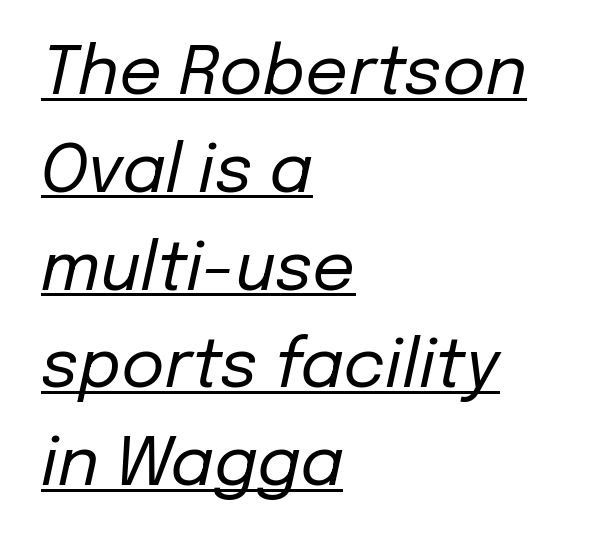
Q: Is the text bold? A: No.
Q: Is the text italic (slanted)? A: Yes, it leans right by about 12 degrees.
Q: Is the text underlined? A: Yes.
Q: How is the paragraph aligned? A: Left-aligned.
Q: Is the spacing between letters normal or unusually wide? A: Normal.
Q: Is the spacing between lines tight, normal or loose? A: Normal.
Q: Width (condensed, normal, or wide)? A: Normal.
Q: Stroke contrast? A: Low.
Q: x-height? A: Medium.
Q: Monospaced? A: No.
